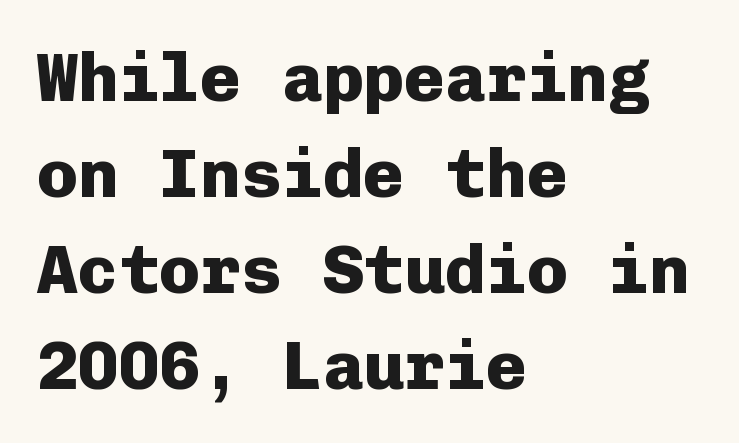
Weight: bold. Looks like terminal output: every glyph gets an equal slot. Has an underline been added? It has not. The rendering uses a moderate line-height, typical for paragraphs. To sum up the face: it is a sans, with no serifs.
